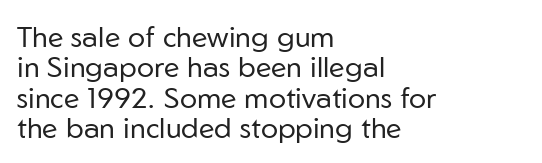
Q: Is the text bold? A: No.
Q: Is the text italic (slanted)? A: No, it is upright.
Q: Is the typeface a serif or a sans-serif typeface? A: Sans-serif.
Q: Is the text underlined? A: No.
Q: How is the paragraph aligned? A: Left-aligned.
Q: Is the spacing between letters normal or unusually wide? A: Normal.
Q: Is the spacing between lines tight, normal or loose? A: Tight.
Q: Width (condensed, normal, or wide)? A: Normal.
Q: Stroke contrast? A: Low.
Q: x-height? A: Medium.
Q: Monospaced? A: No.
